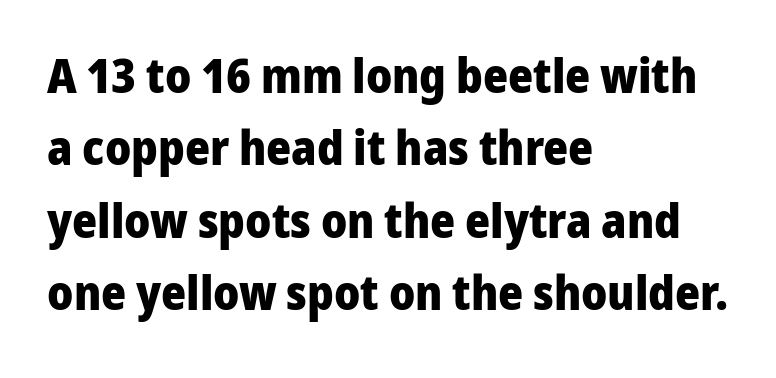
Q: Is the text bold? A: Yes.
Q: Is the text italic (slanted)? A: No, it is upright.
Q: Is the typeface a serif or a sans-serif typeface? A: Sans-serif.
Q: Is the text underlined? A: No.
Q: How is the paragraph aligned? A: Left-aligned.
Q: Is the spacing between letters normal or unusually wide? A: Normal.
Q: Is the spacing between lines tight, normal or loose? A: Normal.
Q: Width (condensed, normal, or wide)? A: Normal.
Q: Stroke contrast? A: Low.
Q: x-height? A: Medium.
Q: Monospaced? A: No.
